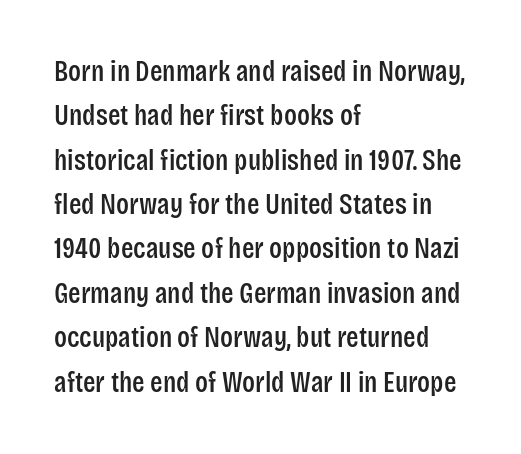
Q: Is the text italic (slanted)? A: No, it is upright.
Q: Is the typeface a serif or a sans-serif typeface? A: Sans-serif.
Q: Is the text underlined? A: No.
Q: How is the paragraph aligned? A: Left-aligned.
Q: Is the spacing between letters normal or unusually wide? A: Normal.
Q: Is the spacing between lines tight, normal or loose? A: Normal.
Q: Width (condensed, normal, or wide)? A: Condensed.
Q: Stroke contrast? A: Low.
Q: x-height? A: Large.
Q: Monospaced? A: No.
